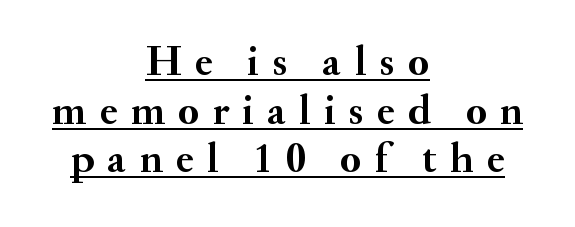
{"serif": "yes", "italic": "no", "bold": "yes", "weight": "semibold", "width": "normal", "stroke_contrast": "medium", "x_height": "small", "monospaced": "no", "underline": "yes", "align": "center", "line_spacing_ratio": 1.16, "letter_spacing": "wide", "letter_spacing_em": 0.32, "glyph_px": 42}
